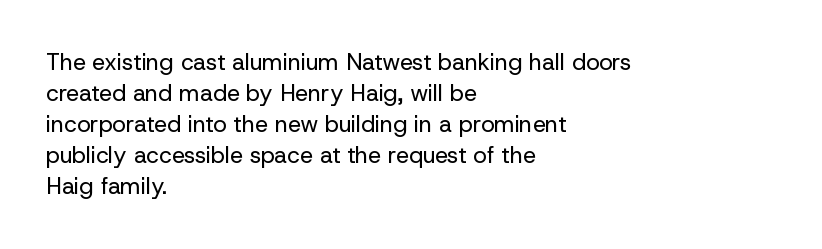
Q: Is the text bold? A: No.
Q: Is the text italic (slanted)? A: No, it is upright.
Q: Is the text underlined? A: No.
Q: How is the paragraph aligned? A: Left-aligned.
Q: Is the spacing between letters normal or unusually wide? A: Normal.
Q: Is the spacing between lines tight, normal or loose? A: Normal.
